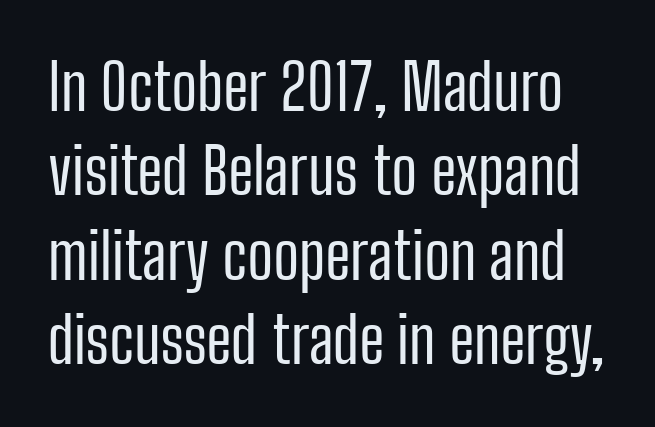
Vertical strokes here are truly vertical. The line texture is even and compact thanks to regular tracking. Honestly, there is no underline to notice here at all. These lines sit exactly where default settings would place them. A typesetter would call this proportional, since set widths differ per character. This is not heavy type; no bold has been used.
